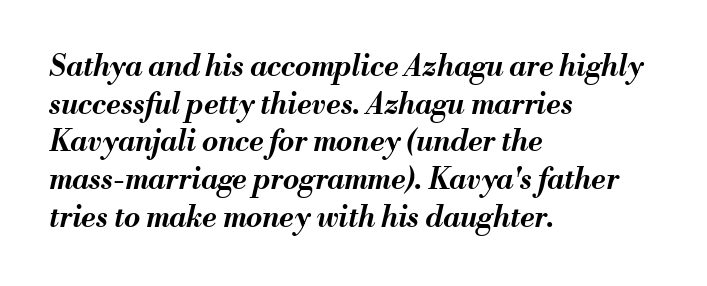
Q: Is the text bold? A: Yes.
Q: Is the text italic (slanted)? A: Yes, it leans right by about 13 degrees.
Q: Is the text underlined? A: No.
Q: How is the paragraph aligned? A: Left-aligned.
Q: Is the spacing between letters normal or unusually wide? A: Normal.
Q: Is the spacing between lines tight, normal or loose? A: Normal.
Q: Width (condensed, normal, or wide)? A: Normal.
Q: Stroke contrast? A: Medium.
Q: x-height? A: Small.
Q: Monospaced? A: No.
